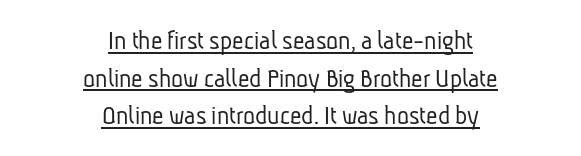
Q: Is the text bold? A: No.
Q: Is the typeface a serif or a sans-serif typeface? A: Sans-serif.
Q: Is the text underlined? A: Yes.
Q: How is the paragraph aligned? A: Centered.
Q: Is the spacing between letters normal or unusually wide? A: Normal.
Q: Is the spacing between lines tight, normal or loose? A: Normal.
Q: Width (condensed, normal, or wide)? A: Condensed.
Q: Stroke contrast? A: Low.
Q: x-height? A: Medium.
Q: Monospaced? A: No.
